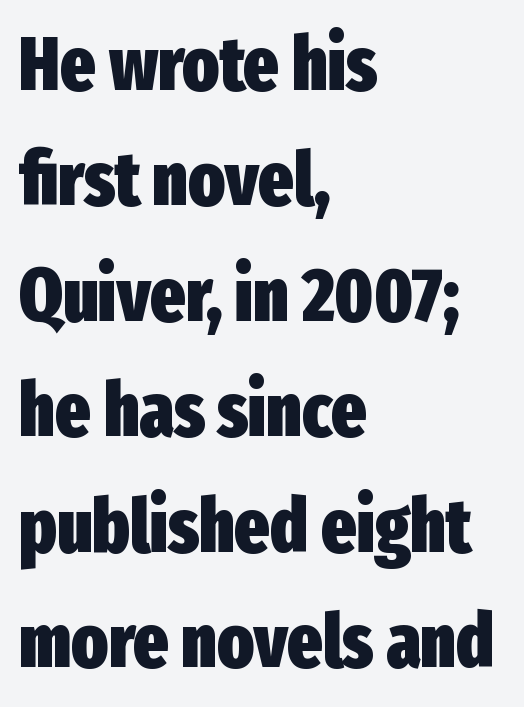
The passage shown is not underscored anywhere. The compositor pushed each line to the left boundary. Words appear dense and cohesive because spacing is normal. Plenty of ink on the page — the face is bold. When letters stand straight like this, we call the style roman or upright. Students, observe: this is what conventionally led text looks like.
